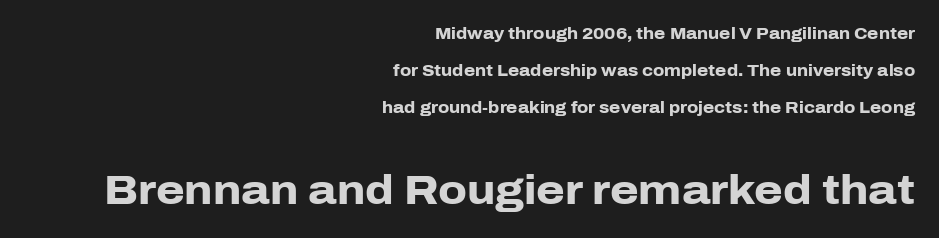
The image shows 41 px heavy sans-serif type, upright; set right-aligned, loose line spacing (2.32x), normal letter spacing, not underlined; the second (bottom) block is 2.56x larger; low stroke contrast and a medium x-height.
